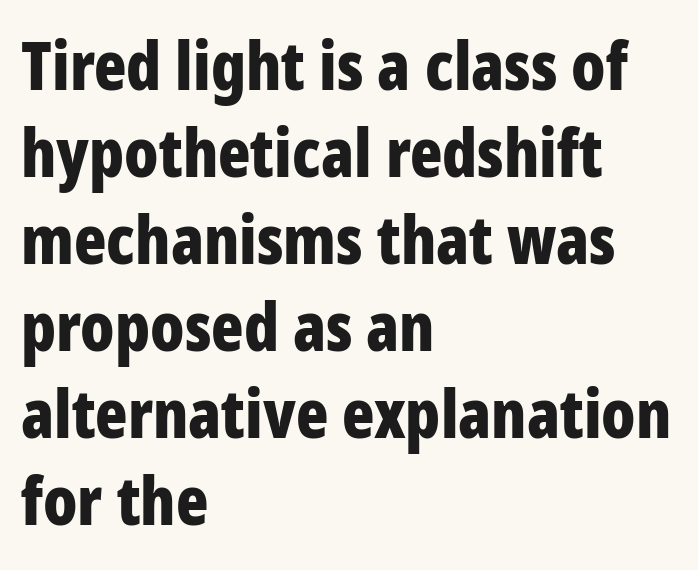
{"serif": "no", "italic": "no", "bold": "yes", "weight": "bold", "width": "condensed", "stroke_contrast": "low", "x_height": "large", "monospaced": "no", "underline": "no", "align": "left", "line_spacing": "normal", "line_spacing_ratio": 1.3, "letter_spacing": "normal", "letter_spacing_em": 0.0, "glyph_px": 67}
